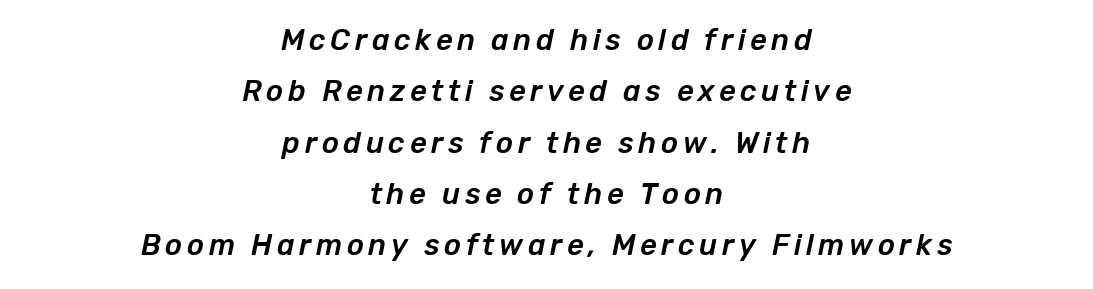
The whitespace from short lines is split evenly between both sides. Each letter keeps its own natural width here, so spacing adapts to shape. Every character sits at an angle, as italics do. Just letters on the line, the space beneath them empty.
